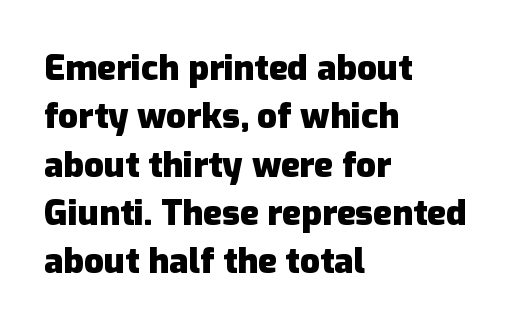
The image shows 35 px heavy sans-serif type, upright; set left-aligned, normal line spacing (1.38x), normal letter spacing, not underlined; low stroke contrast and a medium x-height.
